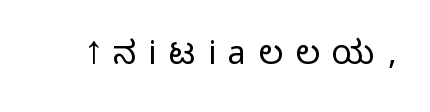
Summary of weight: not heavy and not bold. Characters follow at a spacing far wider than the type designer built in. Is this a sans? Yes — the strokes have no serifs. A roman cut, with each character standing at attention. Think of a printed novel: that variable character pitch is what you see here. A clean baseline with only descenders dipping below it.
